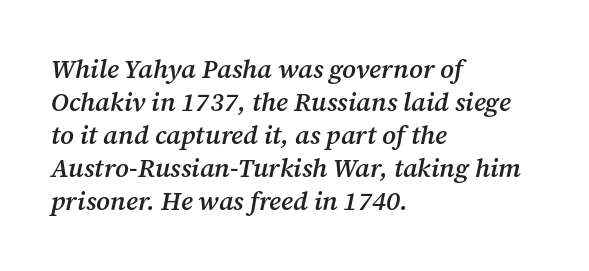
Check under the words: just untouched page. Does the copy run flush right? No — it runs flush left. Firm but not heavy-handed strokes: this text is semibold. The specimen reads as italic at a glance.
